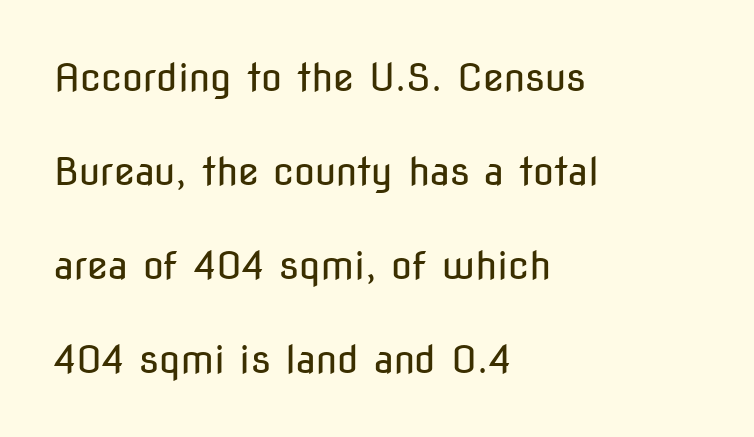
Q: Is the text bold? A: No.
Q: Is the text italic (slanted)? A: No, it is upright.
Q: Is the typeface a serif or a sans-serif typeface? A: Sans-serif.
Q: Is the text underlined? A: No.
Q: How is the paragraph aligned? A: Left-aligned.
Q: Is the spacing between letters normal or unusually wide? A: Normal.
Q: Is the spacing between lines tight, normal or loose? A: Loose.
Q: Width (condensed, normal, or wide)? A: Condensed.
Q: Stroke contrast? A: Low.
Q: x-height? A: Medium.
Q: Monospaced? A: No.
